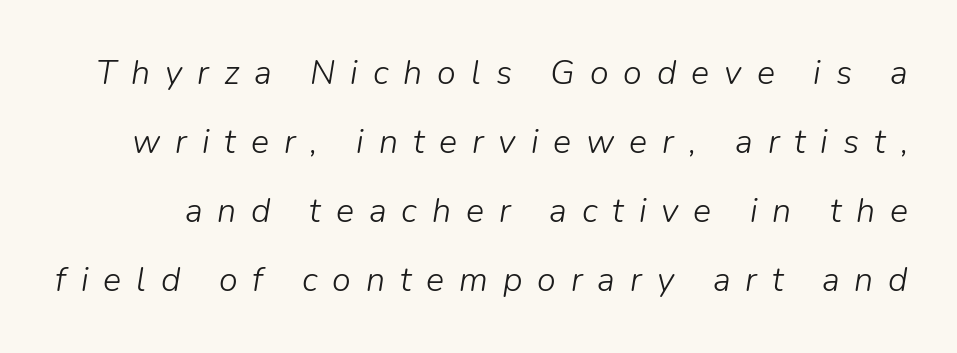
The image shows 34 px light type, italic (leaning right); set loose line spacing (2.03x), unusually wide letter spacing (+0.44 em), not underlined; low stroke contrast and a medium x-height.
